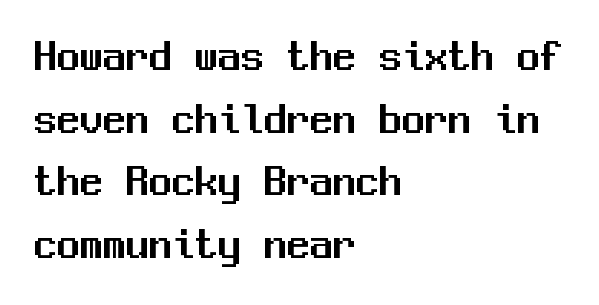
This sample is left-justified, so line endings fall wherever the words run out. Descenders are the only things crossing below the line. This rendering employs a face without finishing strokes, i.e., a sans-serif. Characters follow at the spacing the type designer built in. Designer's note — italics off, roman on. Notice how descenders clear the ascenders below comfortably — that's standard leading.
